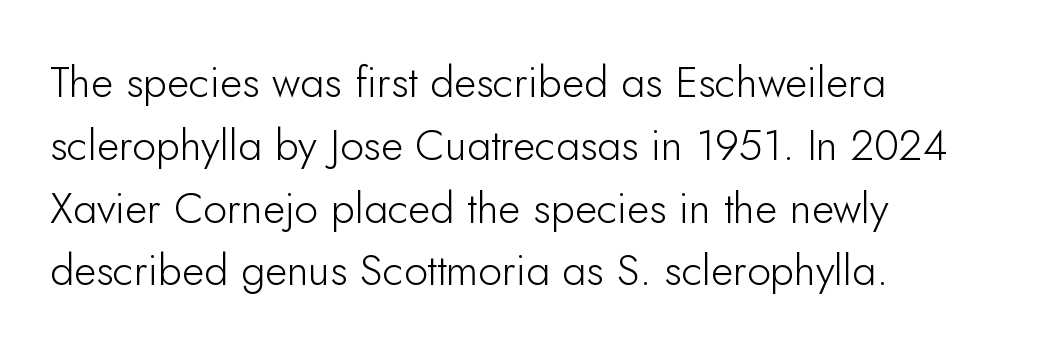
Q: Is the text bold? A: No.
Q: Is the text italic (slanted)? A: No, it is upright.
Q: Is the typeface a serif or a sans-serif typeface? A: Sans-serif.
Q: Is the text underlined? A: No.
Q: How is the paragraph aligned? A: Left-aligned.
Q: Is the spacing between letters normal or unusually wide? A: Normal.
Q: Is the spacing between lines tight, normal or loose? A: Normal.
Q: Width (condensed, normal, or wide)? A: Normal.
Q: Stroke contrast? A: Low.
Q: x-height? A: Small.
Q: Monospaced? A: No.
